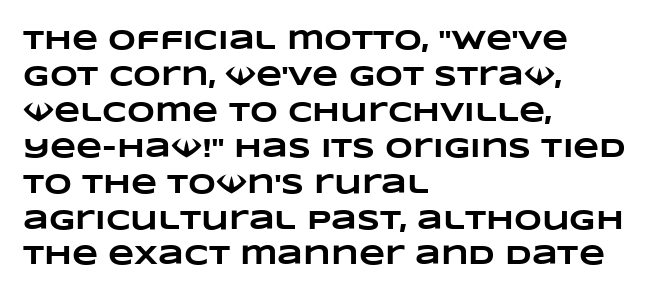
Q: Is the text bold? A: Yes.
Q: Is the text underlined? A: No.
Q: How is the paragraph aligned? A: Left-aligned.
Q: Is the spacing between letters normal or unusually wide? A: Normal.
Q: Is the spacing between lines tight, normal or loose? A: Normal.
